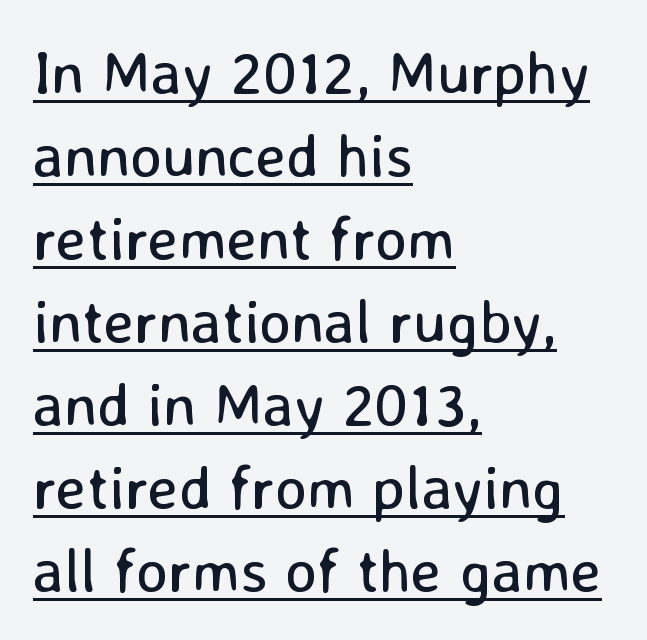
The image shows 61 px regular-weight sans-serif type, upright; set left-aligned, normal line spacing (1.36x), normal letter spacing, underlined; low stroke contrast and a medium x-height.
